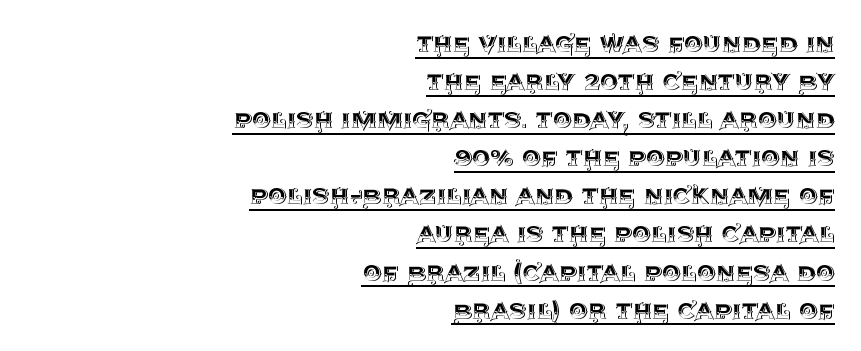
These lines sit exactly where default settings would place them. The face used here is proportionally spaced, like ordinary book or web type. The paragraph shown leans on its right margin. The axis of the letterforms is exactly vertical.
